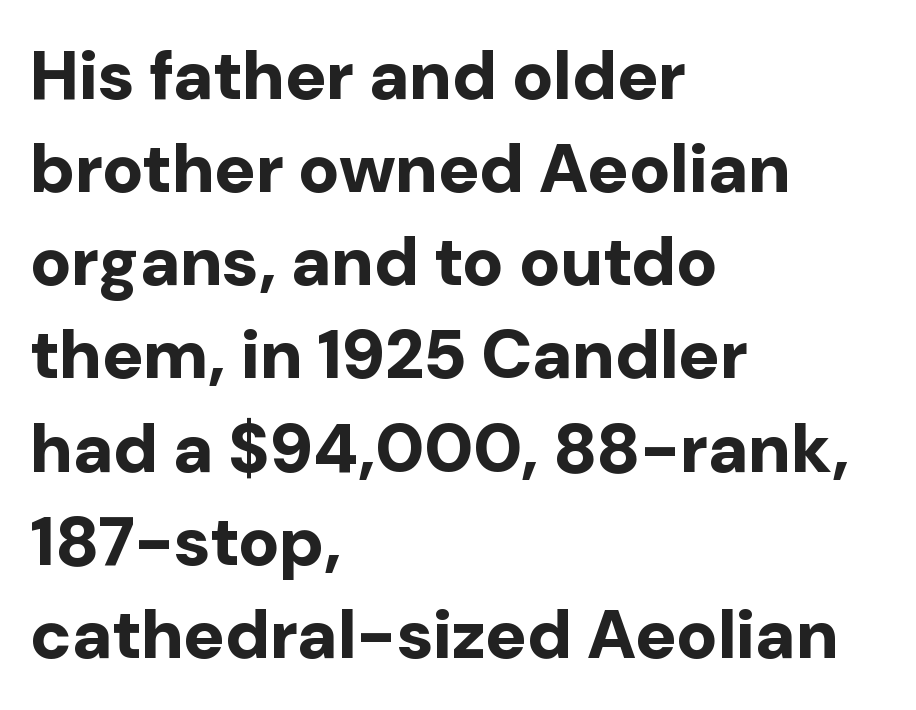
The image shows 69 px bold sans-serif type, upright; set left-aligned, normal line spacing (1.35x), normal letter spacing, not underlined; low stroke contrast and a medium x-height.
